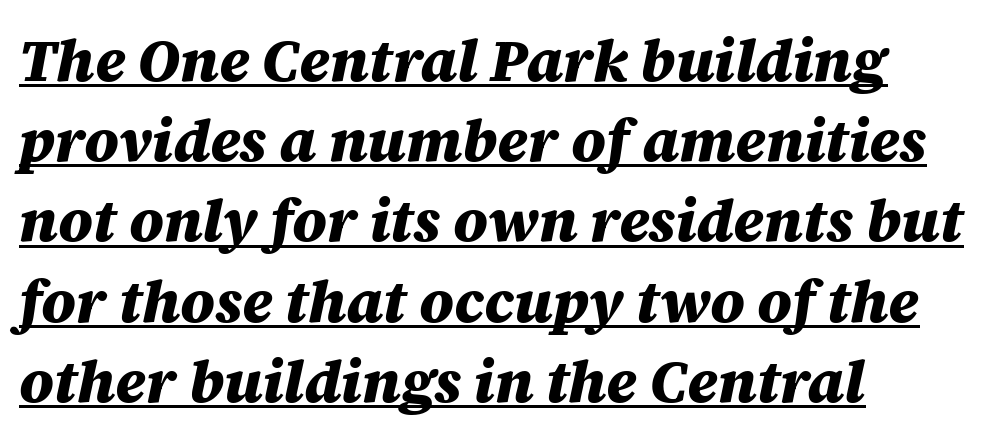
The image shows 59 px heavy type, italic (leaning right); set left-aligned, normal line spacing (1.36x), normal letter spacing, underlined; medium stroke contrast and a large x-height.
